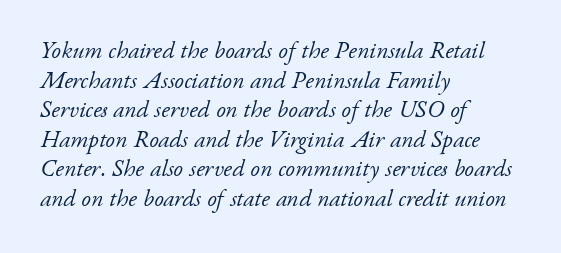
The glyphs look as if they've been sheared to an angle. Any mark beneath the type? The region is blank. Glyph-to-glyph distance matches everyday printed text. The characters are drawn with everyday or finer stroke widths. The passage is arranged the way most books set body copy — flush left.
